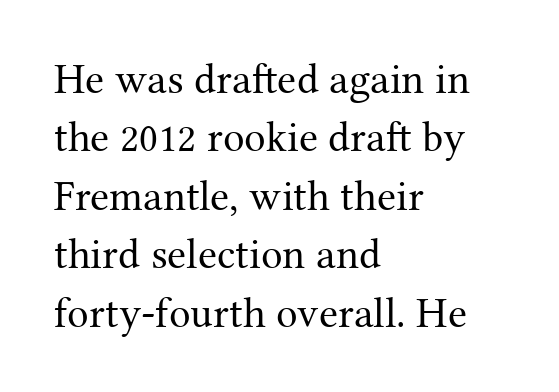
{"serif": "yes", "italic": "no", "bold": "no", "weight": "regular", "width": "normal", "stroke_contrast": "medium", "x_height": "medium", "monospaced": "no", "underline": "no", "align": "left", "line_spacing": "normal", "line_spacing_ratio": 1.36, "letter_spacing": "normal", "letter_spacing_em": 0.0, "glyph_px": 43}
